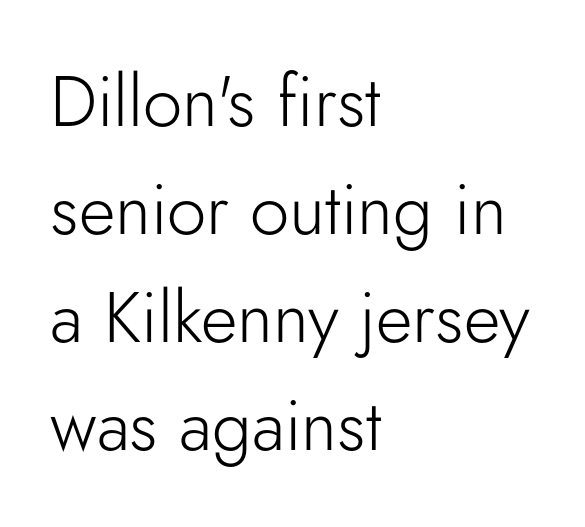
{"serif": "no", "italic": "no", "bold": "no", "weight": "light", "width": "normal", "stroke_contrast": "low", "x_height": "small", "monospaced": "no", "underline": "no", "align": "left", "line_spacing": "normal", "line_spacing_ratio": 1.52, "letter_spacing": "normal", "letter_spacing_em": 0.0, "glyph_px": 71}
